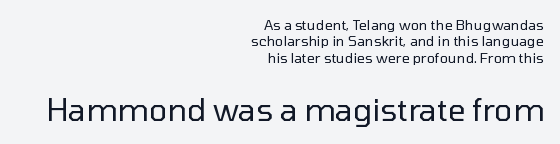
The image shows 31 px regular-weight sans-serif type, upright; set right-aligned, line spacing 1.17x, normal letter spacing, not underlined; the second (bottom) block is 2.21x larger; low stroke contrast and a medium x-height.
